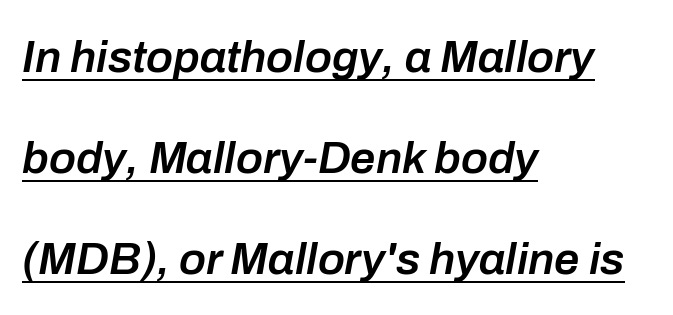
Q: Is the text bold? A: Semi-bold.
Q: Is the text italic (slanted)? A: Yes, it leans right by about 10 degrees.
Q: Is the text underlined? A: Yes.
Q: How is the paragraph aligned? A: Left-aligned.
Q: Is the spacing between letters normal or unusually wide? A: Normal.
Q: Is the spacing between lines tight, normal or loose? A: Loose.
Q: Width (condensed, normal, or wide)? A: Normal.
Q: Stroke contrast? A: Low.
Q: x-height? A: Medium.
Q: Monospaced? A: No.
